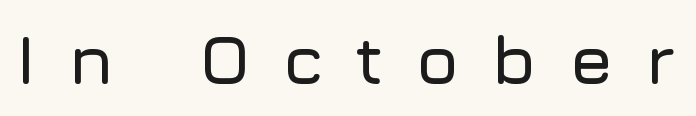
The specimen reads as upright at a glance. Does the type have serifs? No, each stem ends abruptly. Tracking value appears strongly positive — letters spread wide. Lines of text with bare space underneath. The rendering uses natural spacing where letterforms have individual widths.
